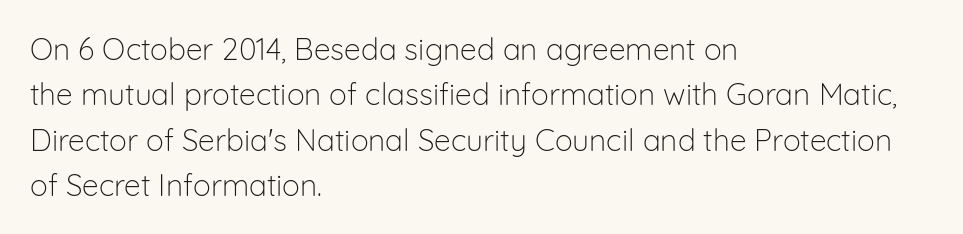
Q: Is the text bold? A: No.
Q: Is the text italic (slanted)? A: No, it is upright.
Q: Is the typeface a serif or a sans-serif typeface? A: Sans-serif.
Q: Is the text underlined? A: No.
Q: How is the paragraph aligned? A: Left-aligned.
Q: Is the spacing between letters normal or unusually wide? A: Normal.
Q: Is the spacing between lines tight, normal or loose? A: Normal.
Q: Width (condensed, normal, or wide)? A: Normal.
Q: Stroke contrast? A: Low.
Q: x-height? A: Medium.
Q: Monospaced? A: No.
